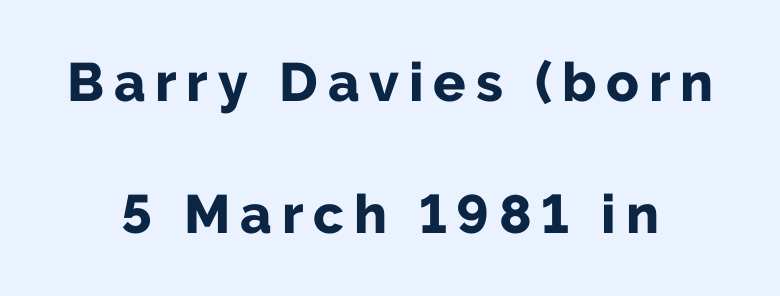
The image shows 54 px bold sans-serif type, upright; set loose line spacing (2.44x), not underlined; low stroke contrast and a medium x-height.
